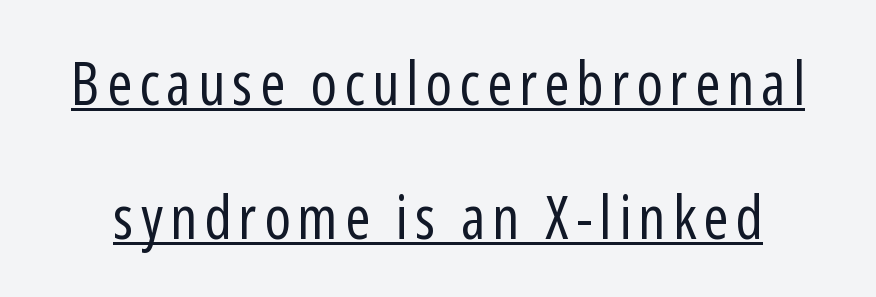
A continuous stroke trails under the words, as in a hyperlink. Honestly, the rows look like they've been pulled way apart. Each letter's strokes conclude bluntly, with no projecting serifs. Is this a fixed-width face? No — the glyphs have proportional, varying widths.
